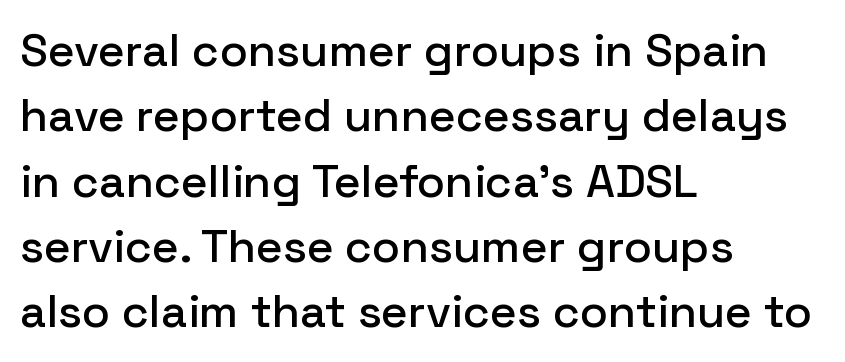
{"serif": "no", "italic": "no", "width": "normal", "stroke_contrast": "low", "x_height": "medium", "monospaced": "no", "underline": "no", "align": "left", "line_spacing": "normal", "line_spacing_ratio": 1.42, "letter_spacing": "normal", "letter_spacing_em": 0.0, "glyph_px": 46}
